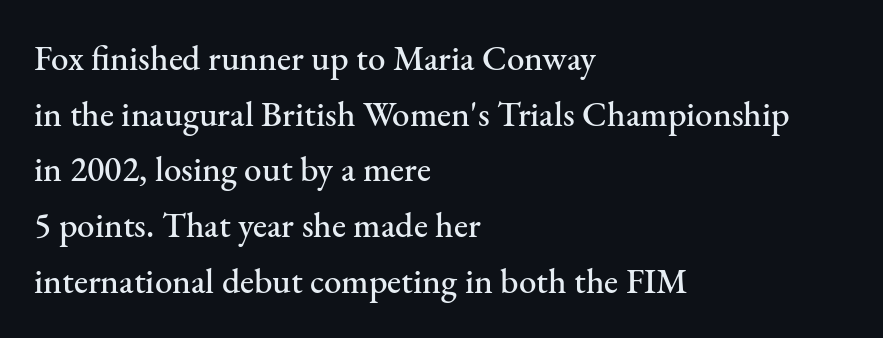
In terms of letterform style, serifs are clearly present. Glance below the letters and you will spot only blank space. The rag falls on the right side of this text block. Is the letter spacing exaggerated? No — it looks like the ordinary default. Note the varied advance widths — an 'i' is clearly narrower than an 'm'.
